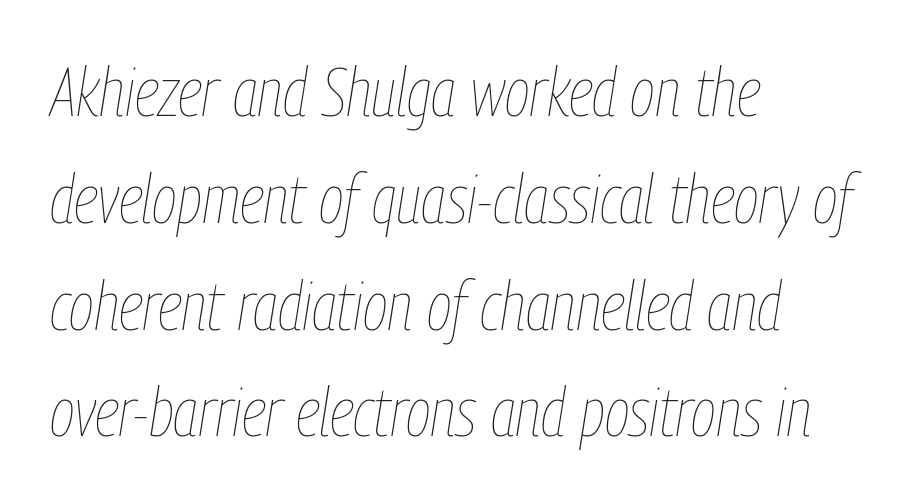
Q: Is the text bold? A: No.
Q: Is the text italic (slanted)? A: Yes, it leans right by about 9 degrees.
Q: Is the text underlined? A: No.
Q: How is the paragraph aligned? A: Left-aligned.
Q: Is the spacing between letters normal or unusually wide? A: Normal.
Q: Is the spacing between lines tight, normal or loose? A: Normal.
Q: Width (condensed, normal, or wide)? A: Condensed.
Q: Stroke contrast? A: Low.
Q: x-height? A: Medium.
Q: Monospaced? A: No.
